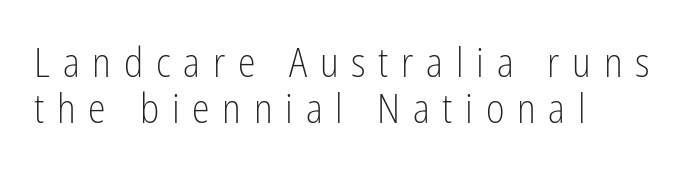
The image shows 40 px light, condensed sans-serif type, upright; set left-aligned, tight line spacing (1.14x), unusually wide letter spacing (+0.32 em), not underlined; low stroke contrast and a medium x-height.
